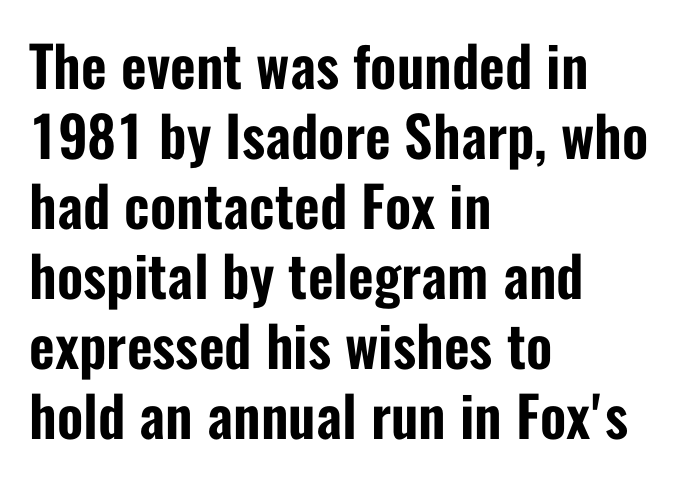
Are there feet on the stems? There aren't — it's a sans. Tracking here is standard; glyphs follow each other at the usual distance. The rows are spaced the way most documents space them. The specimen reads as upright at a glance. Varying glyph widths throughout — classic text-font behaviour.
